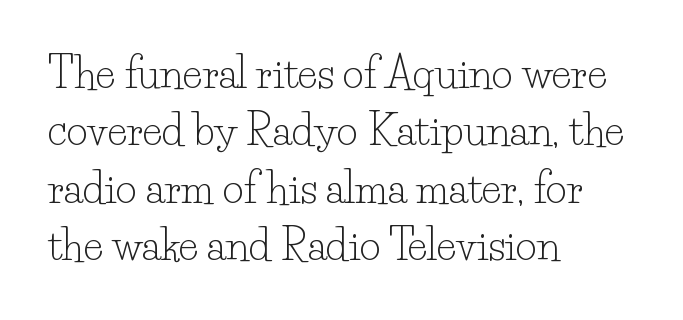
The image shows 41 px light serif type, upright; set left-aligned, normal line spacing (1.4x), normal letter spacing, not underlined; low stroke contrast and a small x-height.
